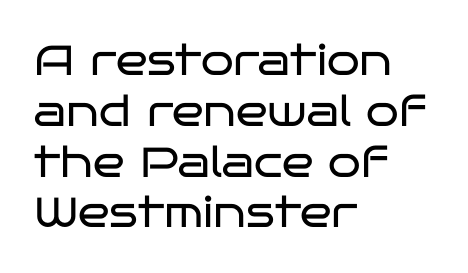
In CSS terms this would be text-align: left. Heft: none added — not bold. Characters remain perfectly vertical along every line. Letter spacing: default.
